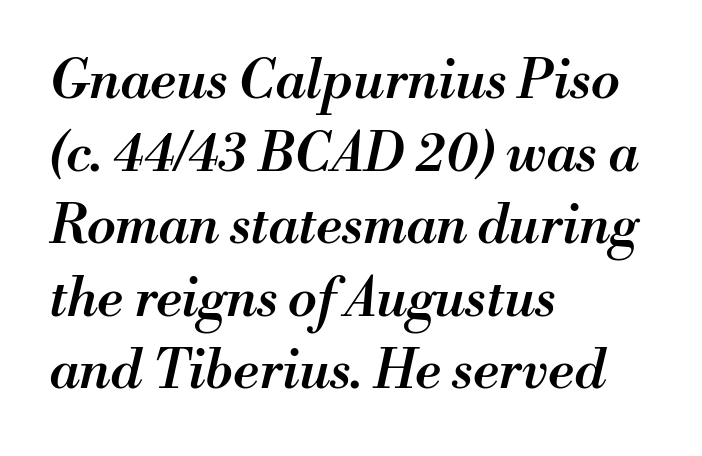
The image shows 53 px semibold type, italic (leaning right); set left-aligned, normal line spacing (1.37x), normal letter spacing, not underlined; medium stroke contrast and a small x-height.
